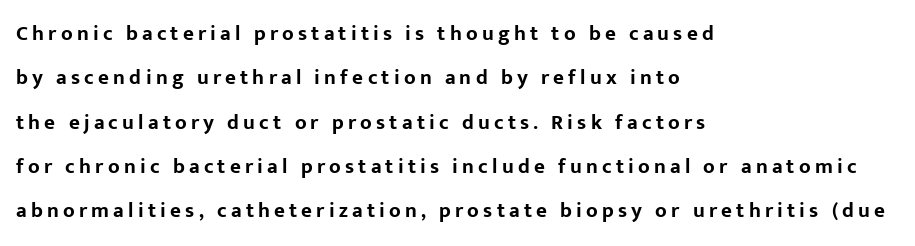
Q: Is the text bold? A: Yes.
Q: Is the text italic (slanted)? A: No, it is upright.
Q: Is the text underlined? A: No.
Q: How is the paragraph aligned? A: Left-aligned.
Q: Is the spacing between letters normal or unusually wide? A: Unusually wide.
Q: Is the spacing between lines tight, normal or loose? A: Loose.
